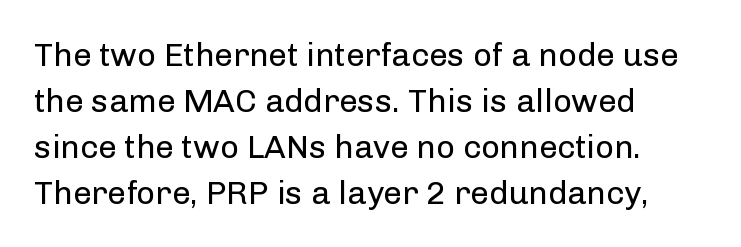
Q: Is the text bold? A: No.
Q: Is the text italic (slanted)? A: No, it is upright.
Q: Is the typeface a serif or a sans-serif typeface? A: Sans-serif.
Q: Is the text underlined? A: No.
Q: How is the paragraph aligned? A: Left-aligned.
Q: Is the spacing between letters normal or unusually wide? A: Normal.
Q: Is the spacing between lines tight, normal or loose? A: Normal.
Q: Width (condensed, normal, or wide)? A: Normal.
Q: Stroke contrast? A: Low.
Q: x-height? A: Medium.
Q: Monospaced? A: No.
